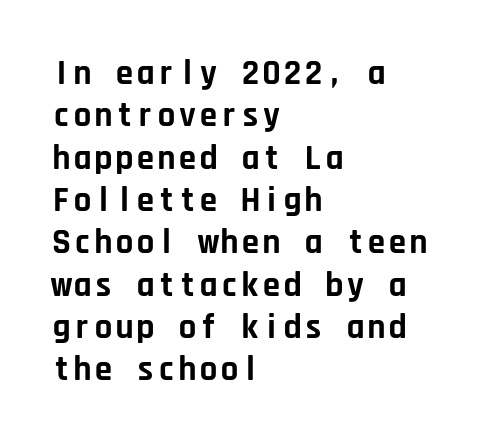
Q: Is the text bold? A: Yes.
Q: Is the text italic (slanted)? A: No, it is upright.
Q: Is the typeface a serif or a sans-serif typeface? A: Sans-serif.
Q: Is the text underlined? A: No.
Q: How is the paragraph aligned? A: Left-aligned.
Q: Is the spacing between letters normal or unusually wide? A: Normal.
Q: Width (condensed, normal, or wide)? A: Normal.
Q: Stroke contrast? A: Low.
Q: x-height? A: Large.
Q: Monospaced? A: Yes.
